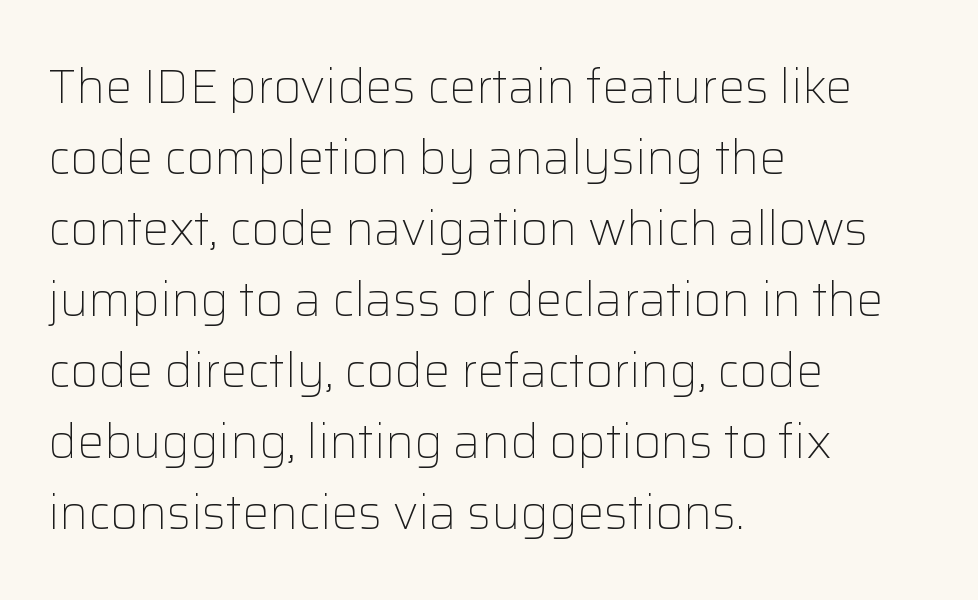
The image shows 48 px light sans-serif type, upright; set left-aligned, normal line spacing (1.48x), normal letter spacing, not underlined; low stroke contrast and a medium x-height.
